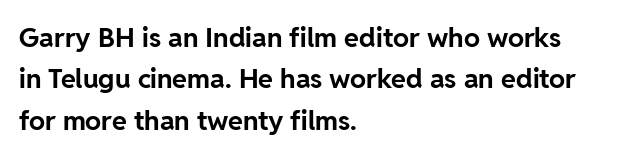
{"italic": "no", "bold": "yes", "underline": "no", "align": "left", "line_spacing": "normal", "line_spacing_ratio": 1.53, "letter_spacing": "normal", "letter_spacing_em": 0.0, "glyph_px": 27}
